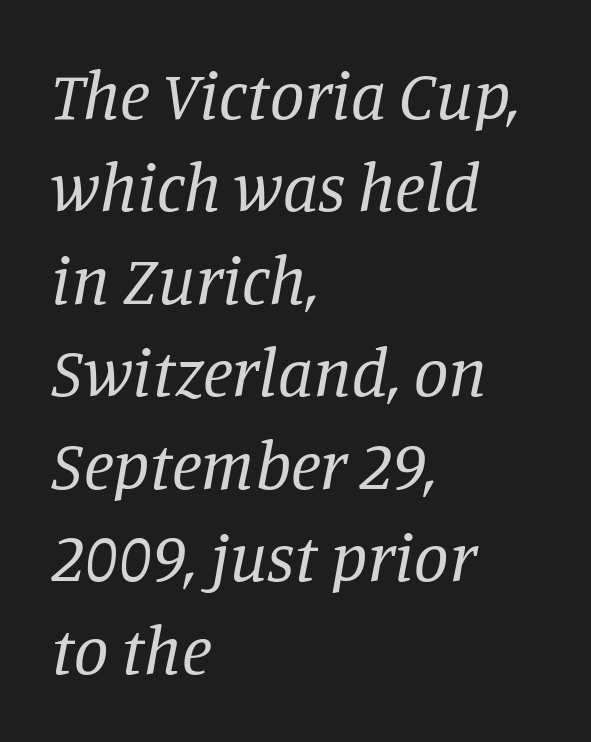
Vertically, the passage feels balanced, rows spaced as you'd expect. No heavy texture on the line: the type isn't bold. The line texture is even and compact thanks to regular tracking. Character widths vary here, with narrow letters taking less room than wide ones.
